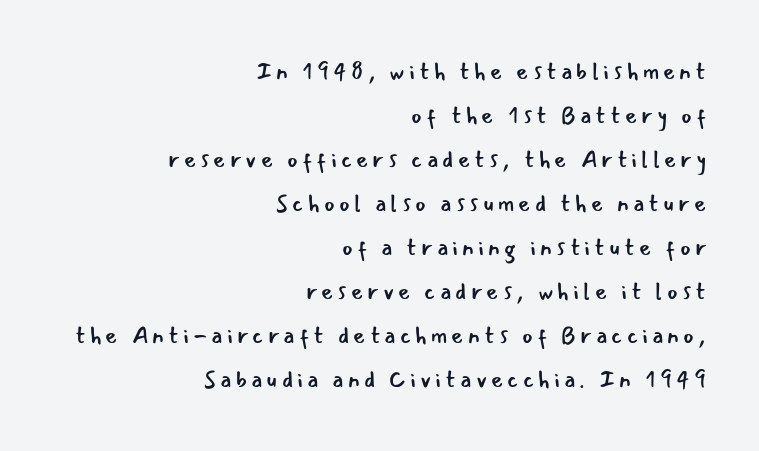
Compared with a typical body face, this is equally light or lighter still. Posture: vertical. The rendering uses a large line-height, opening up the rows. The gap between lines stays unmarked.
